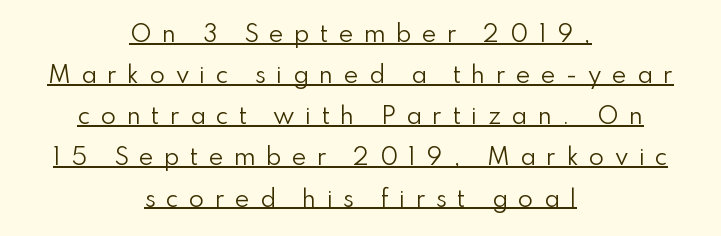
Q: Is the text bold? A: No.
Q: Is the text italic (slanted)? A: No, it is upright.
Q: Is the text underlined? A: Yes.
Q: How is the paragraph aligned? A: Centered.
Q: Is the spacing between letters normal or unusually wide? A: Unusually wide.
